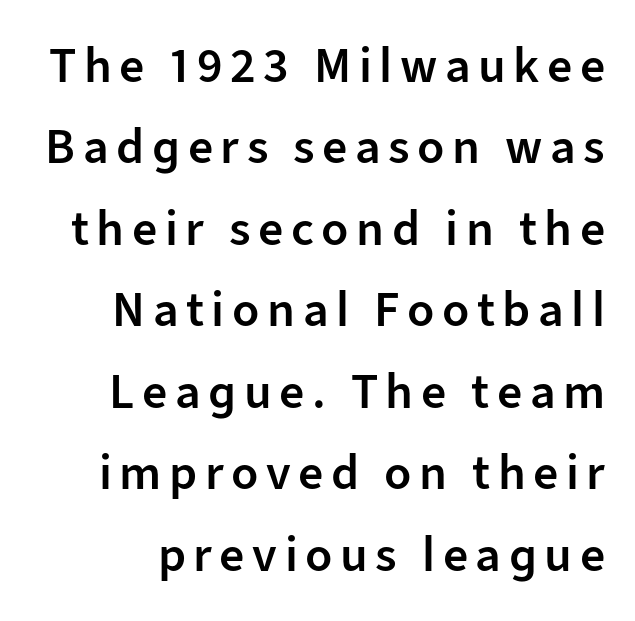
The image shows 50 px semibold sans-serif type, upright; set normal line spacing (1.63x), not underlined; low stroke contrast and a medium x-height.
